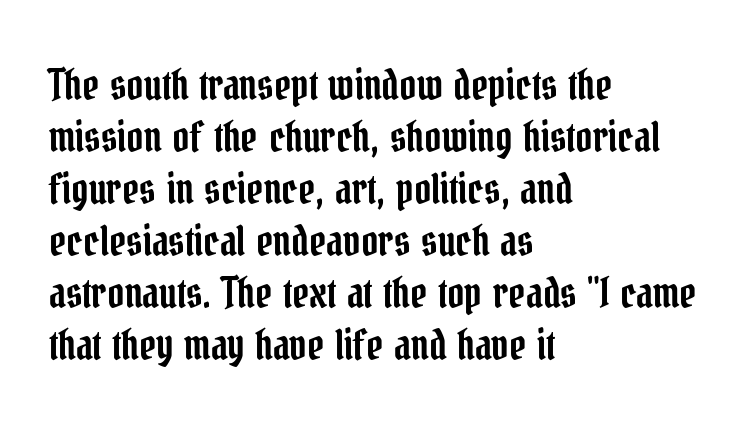
These lines stack with their left ends in a neat column. You can tell it's not italic because the verticals are truly vertical. The face used here is proportionally spaced, like ordinary book or web type. The string is rendered with underlining switched off.
